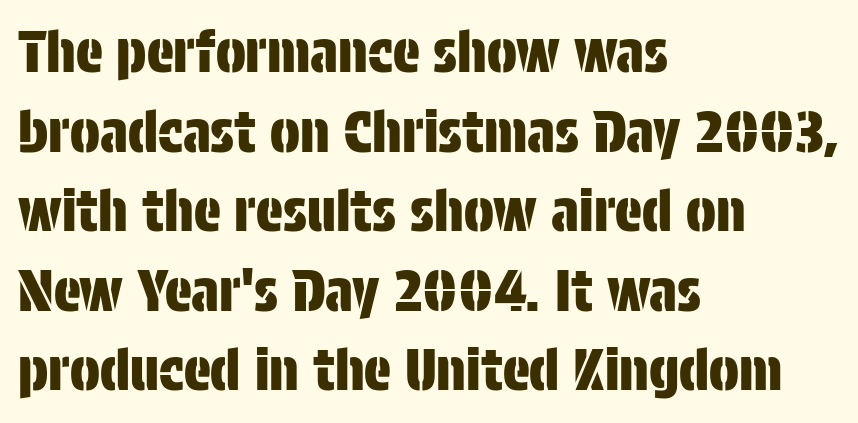
{"serif": "no", "italic": "no", "width": "condensed", "stroke_contrast": "low", "x_height": "large", "monospaced": "no", "underline": "no", "align": "left", "line_spacing": "normal", "line_spacing_ratio": 1.42, "letter_spacing": "normal", "letter_spacing_em": 0.0, "glyph_px": 56}
